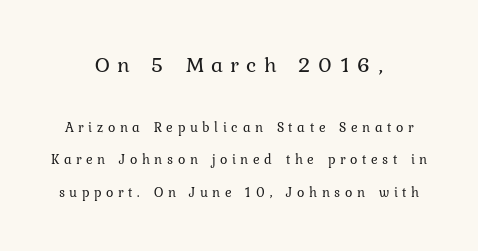
The image shows 22 px text type, upright; set centered, loose line spacing (2.33x), unusually wide letter spacing (+0.33 em), not underlined; the first (top) block is 1.57x larger.
